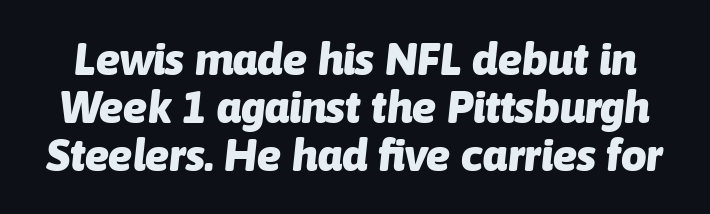
The image shows 45 px heavy type, italic (leaning right); set tight line spacing (1.07x), normal letter spacing, not underlined; low stroke contrast and a medium x-height.
